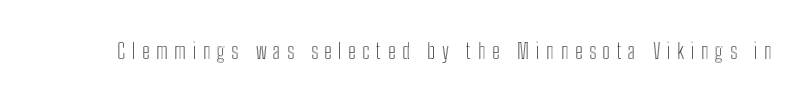
Q: Is the text italic (slanted)? A: No, it is upright.
Q: Is the text underlined? A: No.
Q: Is the spacing between letters normal or unusually wide? A: Unusually wide.
